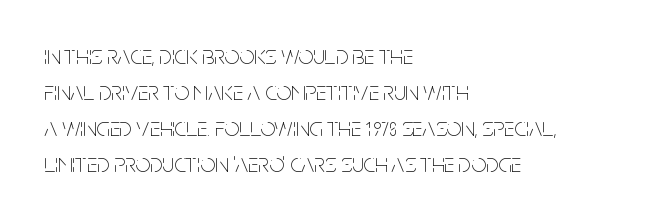
Q: Is the text bold? A: No.
Q: Is the text italic (slanted)? A: No, it is upright.
Q: Is the text underlined? A: No.
Q: How is the paragraph aligned? A: Left-aligned.
Q: Is the spacing between letters normal or unusually wide? A: Normal.
Q: Is the spacing between lines tight, normal or loose? A: Normal.
